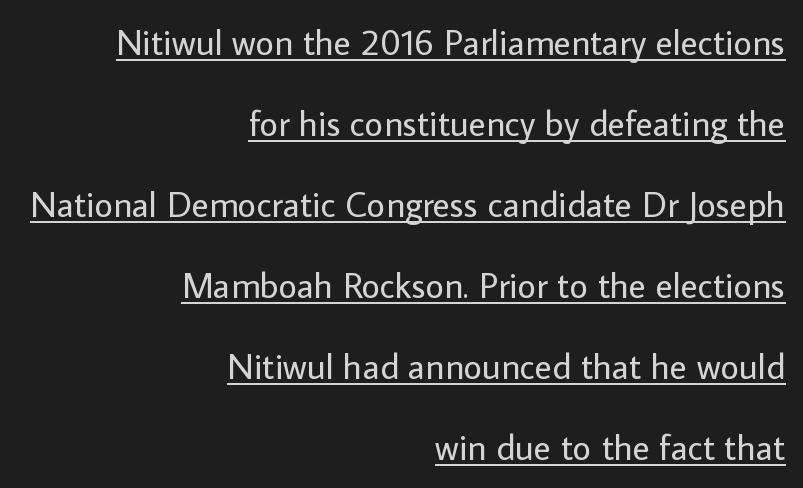
Each stroke keeps to a modest, everyday thickness or less. These lines keep a tight, regular rhythm from letter to letter. The glyphs in this specimen are sans serif. Casual observation: everything's shoved over to the right. The passage shown stacks its lines with a broad gap.
